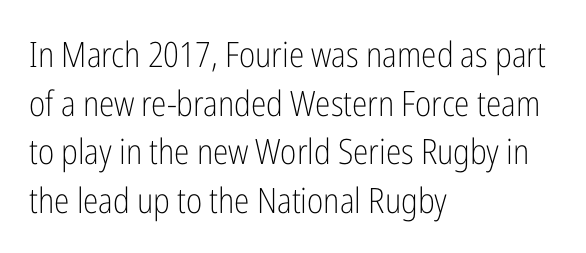
Baseline-to-baseline distance is the conventional proportion of letter height. This rendering features lettering with no underline. You could call the tracking neutral — neither tight nor loose. Alignment: flush left. Tall strokes in this sample are plumb rather than angled. Bold? No — there's no thickening of the strokes.
